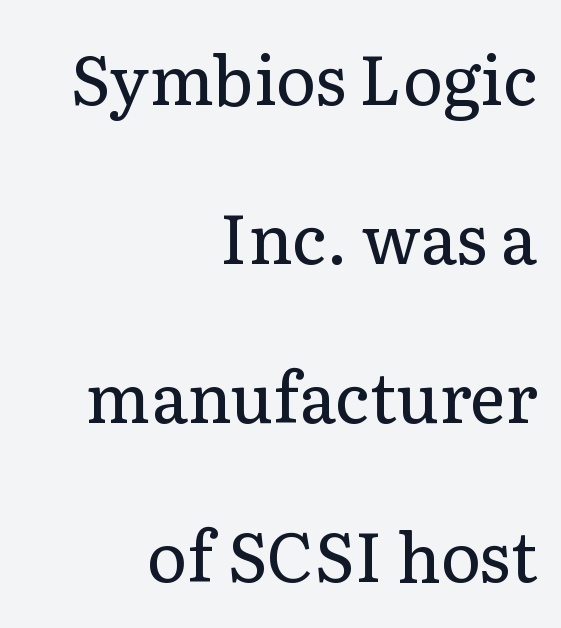
The image shows 68 px regular-weight serif type, upright; set right-aligned, loose line spacing (2.34x), normal letter spacing, not underlined; low stroke contrast and a medium x-height.
